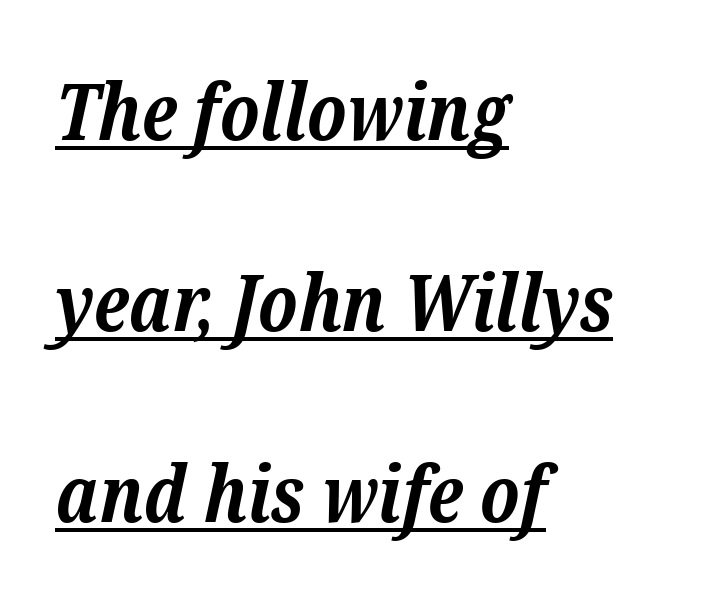
The image shows 79 px bold serif type, italic (leaning right); set left-aligned, loose line spacing (2.42x), normal letter spacing, underlined; low stroke contrast and a medium x-height.
